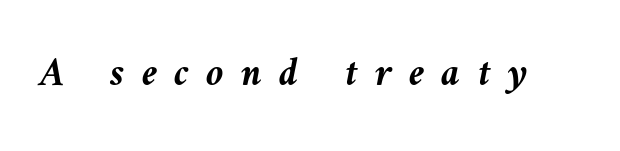
{"italic": "yes", "lean": "left", "slant_degrees": 9, "bold": "yes", "weight": "semibold", "width": "normal", "stroke_contrast": "medium", "x_height": "medium", "monospaced": "no", "underline": "no", "letter_spacing": "wide", "letter_spacing_em": 0.43, "glyph_px": 40}
